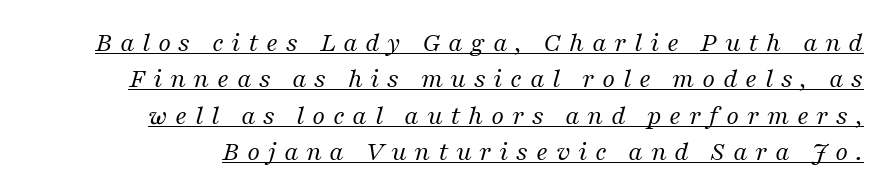
Letterform terminals end in serifs throughout the passage. The passage shown has open, widely tracked lettering throughout. The rendering uses the underline text-decoration. Compared with ordinary roman type, these characters are visibly tilted.
